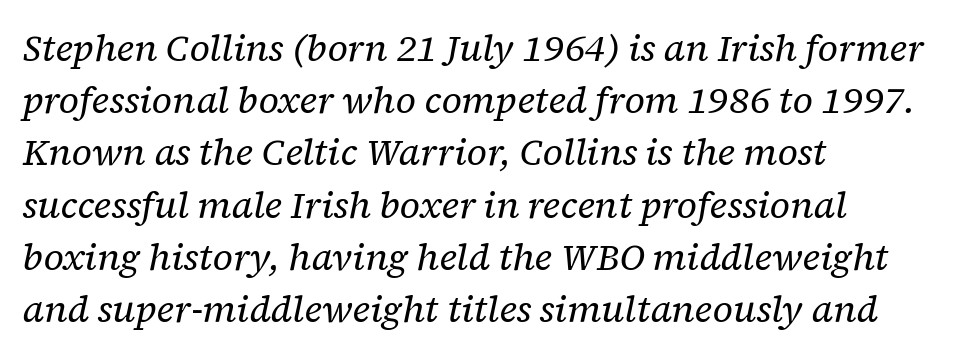
A typesetter would call this proportional, since set widths differ per character. Every character sits at an angle, as italics do. A classic flush-left, rag-right setting is used for this passage. Heft: none added — not bold.
